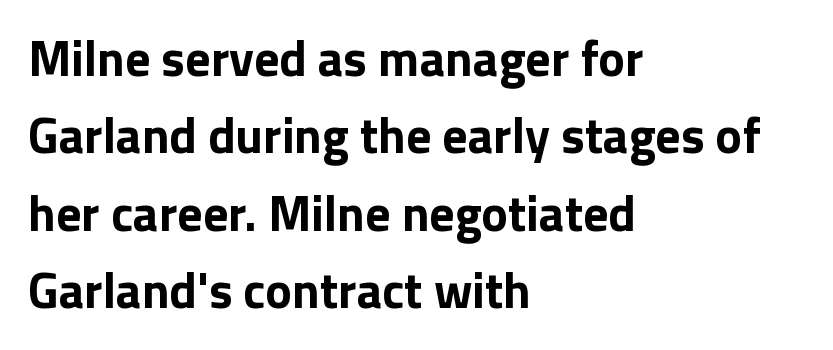
Q: Is the text bold? A: Yes.
Q: Is the text italic (slanted)? A: No, it is upright.
Q: Is the typeface a serif or a sans-serif typeface? A: Sans-serif.
Q: Is the text underlined? A: No.
Q: How is the paragraph aligned? A: Left-aligned.
Q: Is the spacing between letters normal or unusually wide? A: Normal.
Q: Is the spacing between lines tight, normal or loose? A: Normal.
Q: Width (condensed, normal, or wide)? A: Normal.
Q: Stroke contrast? A: Low.
Q: x-height? A: Medium.
Q: Monospaced? A: No.
